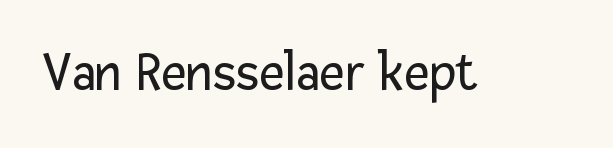
The image shows 55 px regular-weight sans-serif type, upright; set normal letter spacing, not underlined; low stroke contrast and a medium x-height.
